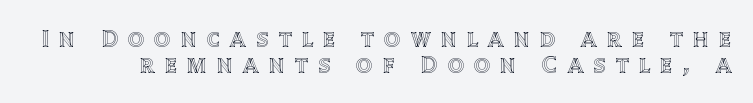
{"italic": "no", "underline": "no", "line_spacing": "tight", "line_spacing_ratio": 1.06, "letter_spacing": "wide", "letter_spacing_em": 0.41, "glyph_px": 25}
